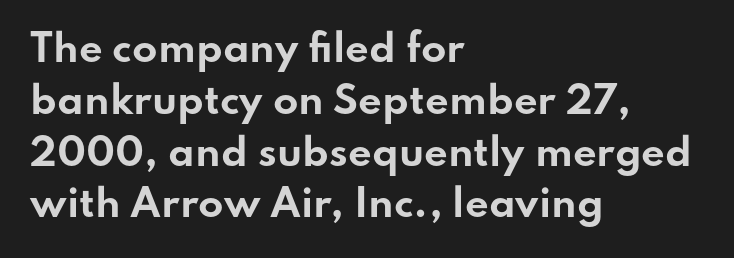
Q: Is the text bold? A: Yes.
Q: Is the text italic (slanted)? A: No, it is upright.
Q: Is the typeface a serif or a sans-serif typeface? A: Sans-serif.
Q: Is the text underlined? A: No.
Q: How is the paragraph aligned? A: Left-aligned.
Q: Is the spacing between letters normal or unusually wide? A: Normal.
Q: Is the spacing between lines tight, normal or loose? A: Normal.
Q: Width (condensed, normal, or wide)? A: Wide.
Q: Stroke contrast? A: Low.
Q: x-height? A: Small.
Q: Monospaced? A: No.
